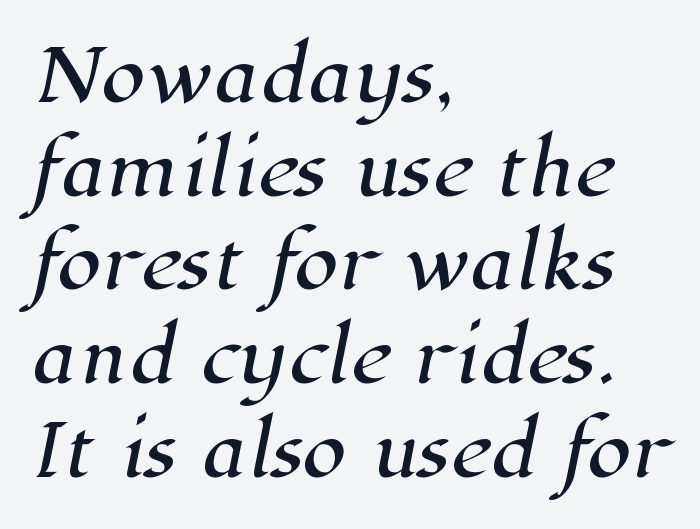
{"serif": "yes", "width": "normal", "stroke_contrast": "high", "x_height": "medium", "monospaced": "no", "underline": "no", "align": "left", "line_spacing": "normal", "line_spacing_ratio": 1.32, "letter_spacing": "normal", "letter_spacing_em": 0.0, "glyph_px": 71}
